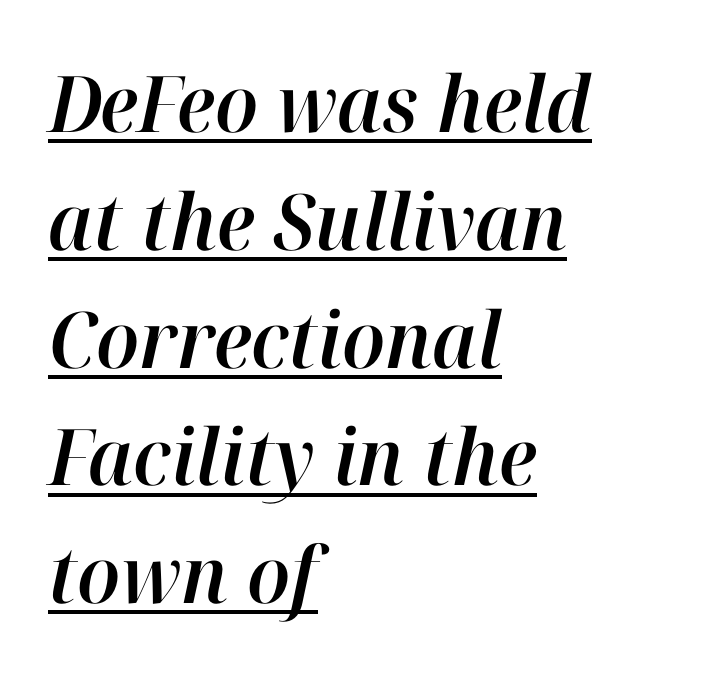
The image shows 78 px text type, italic (leaning right); set left-aligned, normal line spacing (1.51x), normal letter spacing, underlined; high stroke contrast and a medium x-height.
